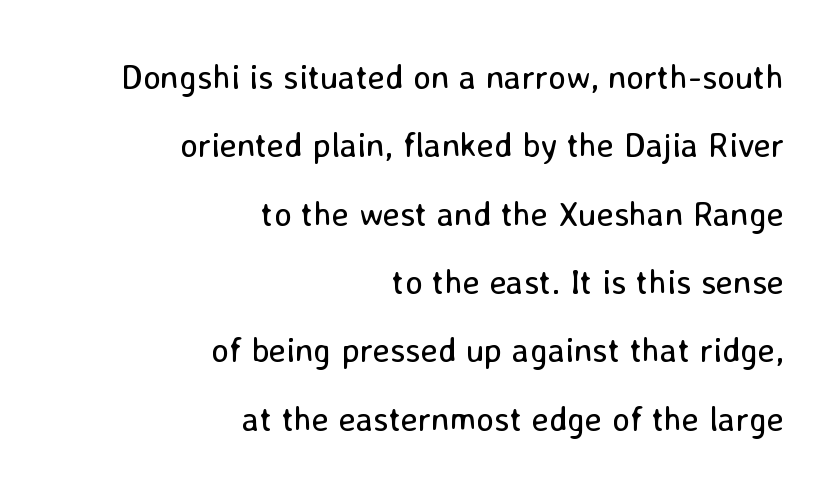
Q: Is the text bold? A: No.
Q: Is the text italic (slanted)? A: No, it is upright.
Q: Is the typeface a serif or a sans-serif typeface? A: Sans-serif.
Q: Is the text underlined? A: No.
Q: How is the paragraph aligned? A: Right-aligned.
Q: Is the spacing between letters normal or unusually wide? A: Normal.
Q: Is the spacing between lines tight, normal or loose? A: Loose.
Q: Width (condensed, normal, or wide)? A: Normal.
Q: Stroke contrast? A: Low.
Q: x-height? A: Medium.
Q: Monospaced? A: No.
